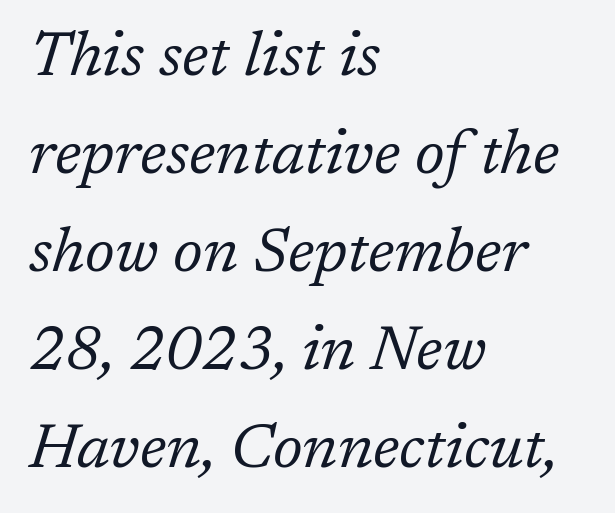
The image shows 62 px regular-weight serif type, italic (leaning right); set left-aligned, normal line spacing (1.58x), normal letter spacing, not underlined; low stroke contrast and a medium x-height.
